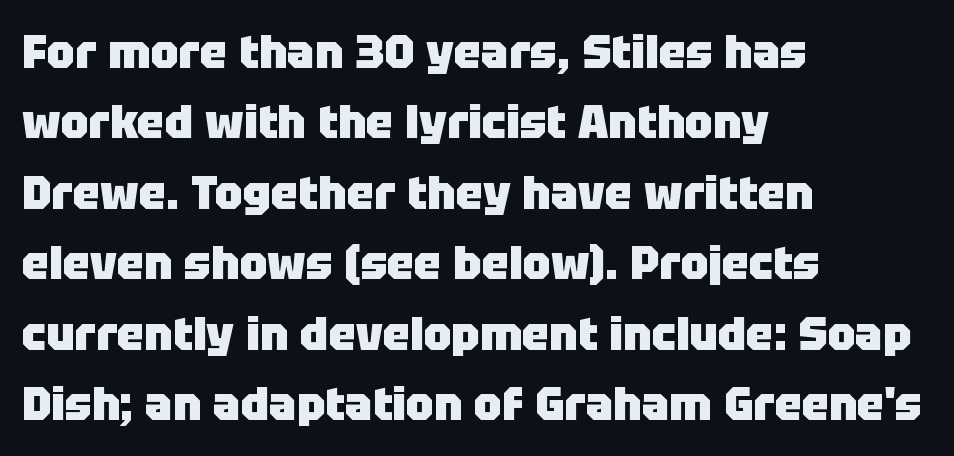
The image shows 46 px heavy sans-serif type, upright; set left-aligned, normal line spacing (1.53x), normal letter spacing, not underlined; low stroke contrast and a large x-height.
